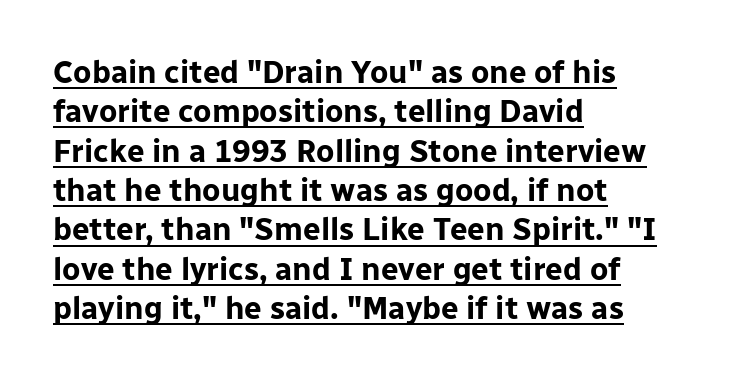
{"serif": "no", "italic": "no", "bold": "yes", "weight": "bold", "width": "normal", "stroke_contrast": "low", "x_height": "medium", "monospaced": "no", "underline": "yes", "align": "left", "line_spacing": "normal", "line_spacing_ratio": 1.27, "letter_spacing": "normal", "letter_spacing_em": 0.0, "glyph_px": 31}
